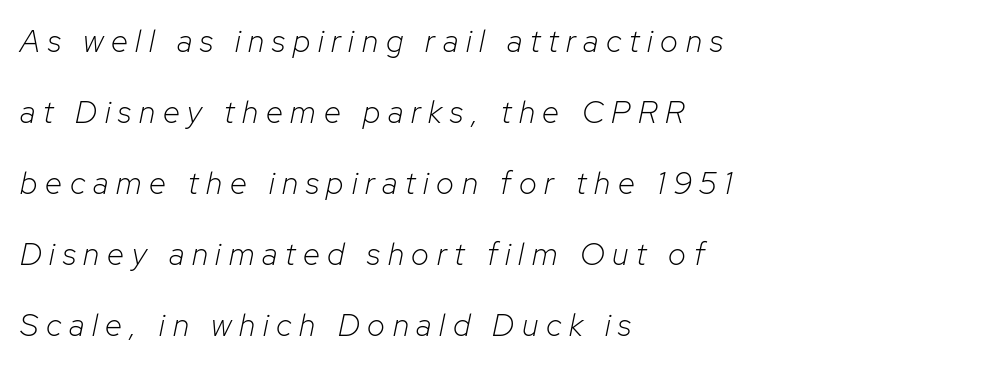
{"italic": "yes", "lean": "right", "slant_degrees": 12, "bold": "no", "weight": "light", "width": "normal", "stroke_contrast": "low", "x_height": "medium", "monospaced": "no", "underline": "no", "align": "left", "line_spacing": "loose", "line_spacing_ratio": 2.29, "letter_spacing": "wide", "letter_spacing_em": 0.25, "glyph_px": 31}
